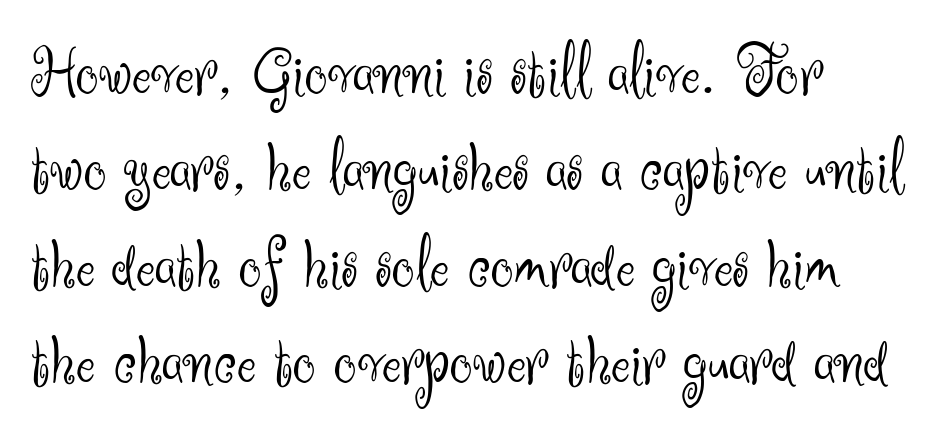
{"serif": "no", "italic": "no", "bold": "no", "weight": "light", "width": "normal", "stroke_contrast": "medium", "x_height": "small", "monospaced": "no", "underline": "no", "align": "left", "line_spacing": "normal", "line_spacing_ratio": 1.34, "letter_spacing": "normal", "letter_spacing_em": 0.0, "glyph_px": 72}
